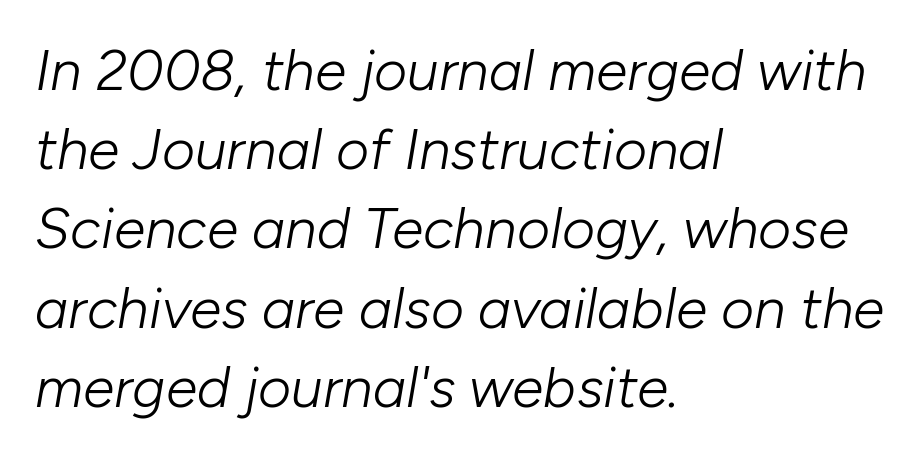
{"italic": "yes", "lean": "right", "slant_degrees": 10, "bold": "no", "weight": "light", "width": "normal", "stroke_contrast": "low", "x_height": "medium", "monospaced": "no", "underline": "no", "align": "left", "line_spacing": "normal", "line_spacing_ratio": 1.39, "letter_spacing": "normal", "letter_spacing_em": 0.0, "glyph_px": 57}
